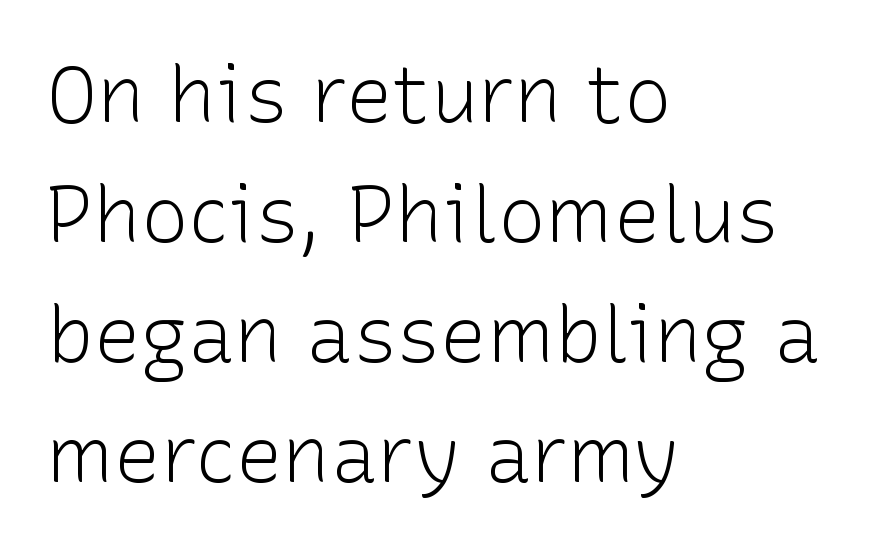
{"serif": "no", "italic": "no", "bold": "no", "weight": "light", "width": "normal", "stroke_contrast": "low", "x_height": "medium", "monospaced": "no", "underline": "no", "align": "left", "line_spacing": "normal", "line_spacing_ratio": 1.52, "letter_spacing": "normal", "letter_spacing_em": 0.0, "glyph_px": 79}
